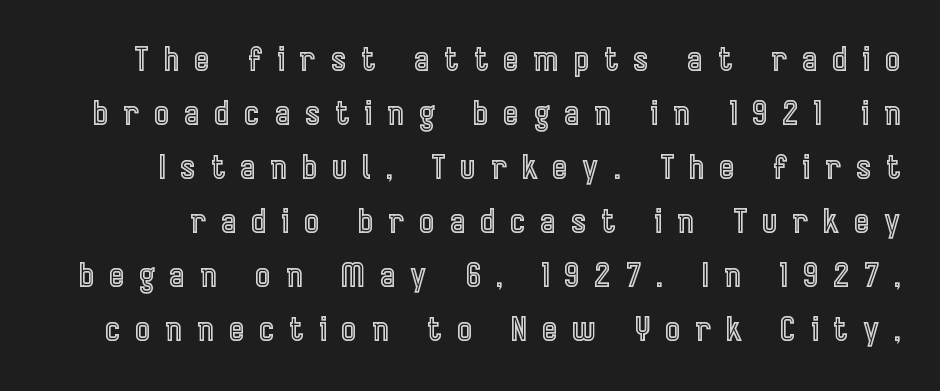
{"italic": "no", "width": "condensed", "x_height": "medium", "monospaced": "no", "underline": "no", "line_spacing": "normal", "line_spacing_ratio": 1.69, "letter_spacing": "wide", "letter_spacing_em": 0.48, "glyph_px": 32}
